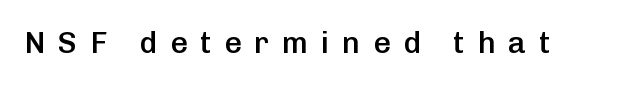
{"serif": "no", "italic": "no", "bold": "semi", "weight": "semibold", "width": "normal", "stroke_contrast": "low", "x_height": "medium", "monospaced": "no", "underline": "no", "letter_spacing": "wide", "letter_spacing_em": 0.43, "glyph_px": 30}
